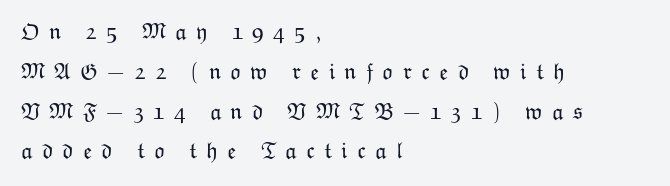
The image shows 23 px text type, upright; set left-aligned, line spacing 1.73x, unusually wide letter spacing (+0.4 em), not underlined.
